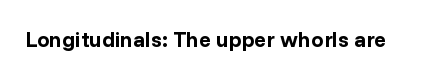
The image shows 22 px bold type, upright; set normal letter spacing, not underlined.
